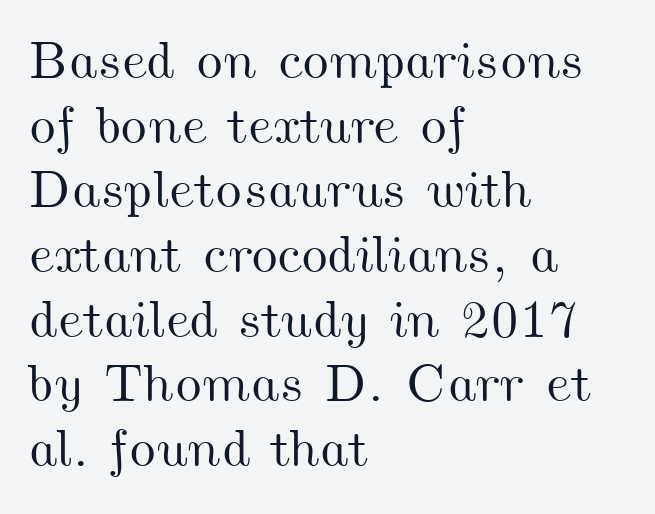
Q: Is the text underlined? A: No.
Q: How is the paragraph aligned? A: Left-aligned.
Q: Is the spacing between letters normal or unusually wide? A: Normal.
Q: Width (condensed, normal, or wide)? A: Wide.
Q: Stroke contrast? A: Medium.
Q: x-height? A: Small.
Q: Monospaced? A: No.
